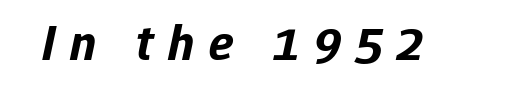
The image shows 51 px bold type, italic (leaning right); set unusually wide letter spacing (+0.29 em), not underlined; low stroke contrast and a medium x-height.
